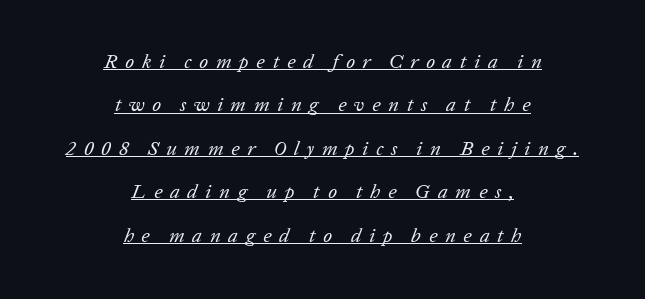
The leading is generous, giving the passage an open texture. Is the letter spacing exaggerated? Yes — the characters are pushed far apart. Short and long lines alike share a common midpoint. The glyphs look as if they've been sheared to an angle.
